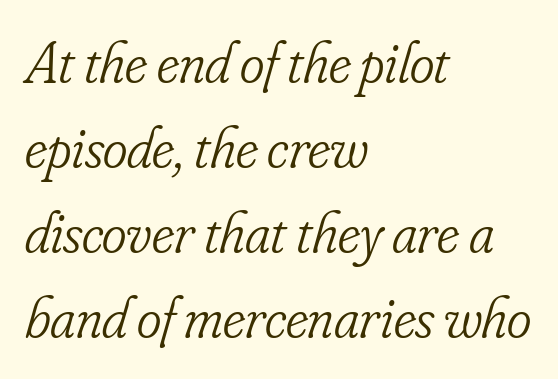
The image shows 59 px light, condensed serif type, italic (leaning right); set left-aligned, normal line spacing (1.44x), normal letter spacing, not underlined; low stroke contrast and a small x-height.
